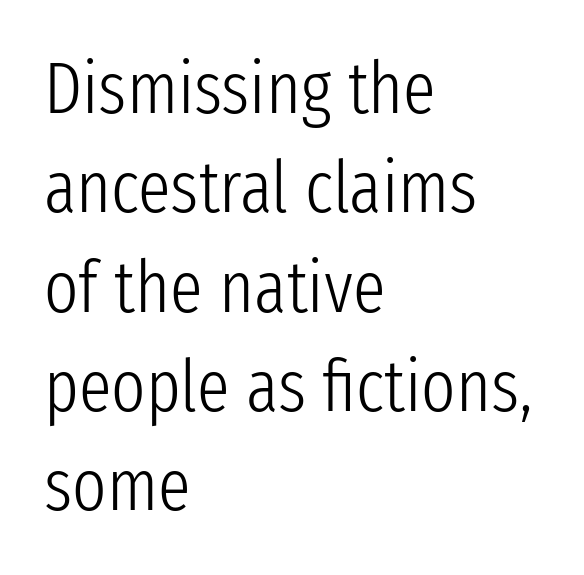
{"serif": "no", "italic": "no", "bold": "no", "weight": "light", "width": "condensed", "stroke_contrast": "low", "x_height": "medium", "monospaced": "no", "underline": "no", "align": "left", "line_spacing": "normal", "line_spacing_ratio": 1.36, "letter_spacing": "normal", "letter_spacing_em": 0.0, "glyph_px": 73}
